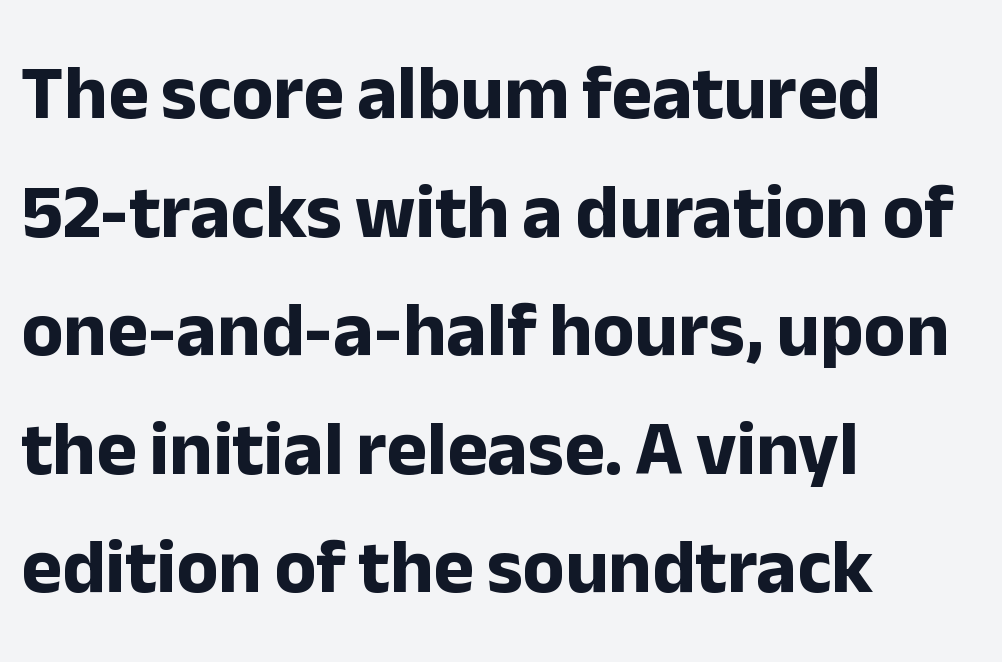
{"serif": "no", "italic": "no", "bold": "yes", "weight": "bold", "width": "normal", "stroke_contrast": "low", "x_height": "medium", "monospaced": "no", "underline": "no", "align": "left", "line_spacing": "normal", "line_spacing_ratio": 1.54, "letter_spacing": "normal", "letter_spacing_em": 0.0, "glyph_px": 77}
